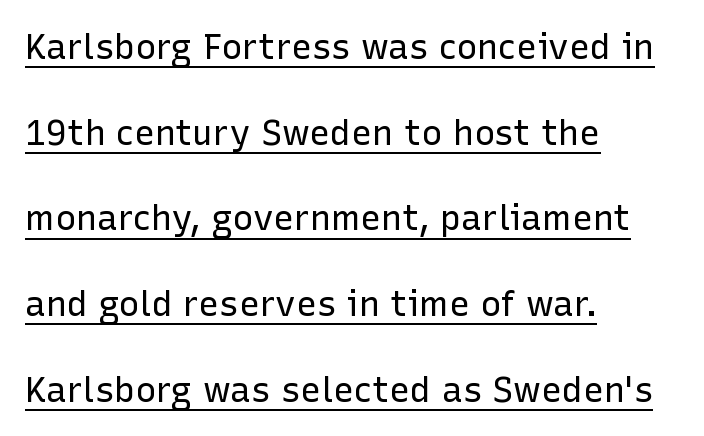
{"serif": "no", "italic": "no", "bold": "no", "weight": "regular", "width": "normal", "stroke_contrast": "low", "x_height": "medium", "monospaced": "no", "underline": "yes", "align": "left", "line_spacing": "loose", "line_spacing_ratio": 2.45, "letter_spacing": "normal", "letter_spacing_em": 0.0, "glyph_px": 35}
